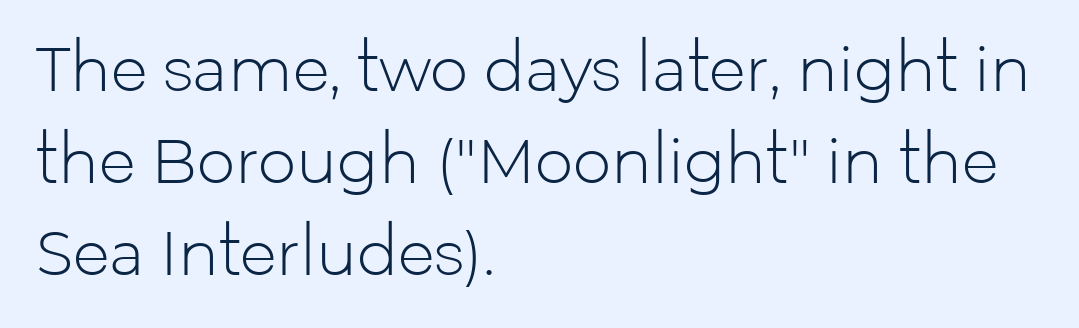
{"serif": "no", "italic": "no", "bold": "no", "weight": "light", "width": "normal", "stroke_contrast": "low", "x_height": "medium", "monospaced": "no", "underline": "no", "align": "left", "line_spacing": "normal", "line_spacing_ratio": 1.51, "letter_spacing": "normal", "letter_spacing_em": 0.0, "glyph_px": 61}
